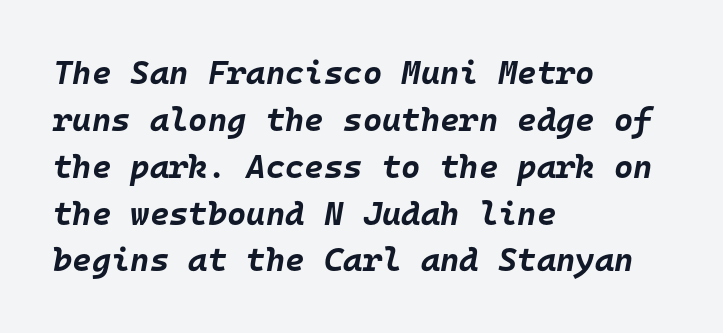
Nothing unusual about the tracking: characters are spaced as the font intends. Is this a fixed-width face? Yes — each glyph sits in an identical cell. The area under the type is left untouched. When letters slant like this, we call the style italic. Left-aligned paragraph, ragged on the right.
